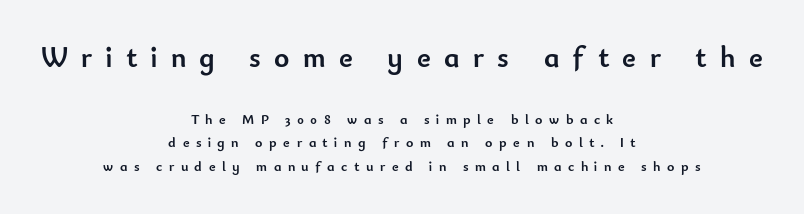
Bold? Absolutely — the strokes are thick and heavy. Which margin do the lines hug? Neither — every line sits in the middle. The type family on display is of the sans-serif kind. Compared with typical paragraphs, the rows here are spaced about the same. The initial chunk of copy outweighs the following chunk in type size.
